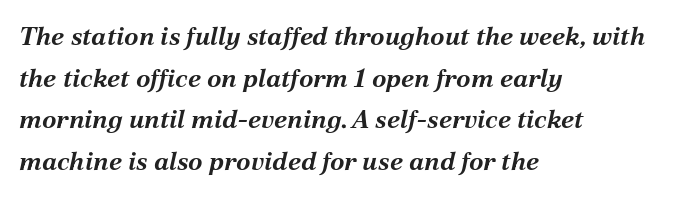
{"italic": "yes", "lean": "right", "slant_degrees": 12, "bold": "yes", "underline": "no", "align": "left", "line_spacing": "normal", "line_spacing_ratio": 1.6, "letter_spacing": "normal", "letter_spacing_em": 0.0, "glyph_px": 26}
